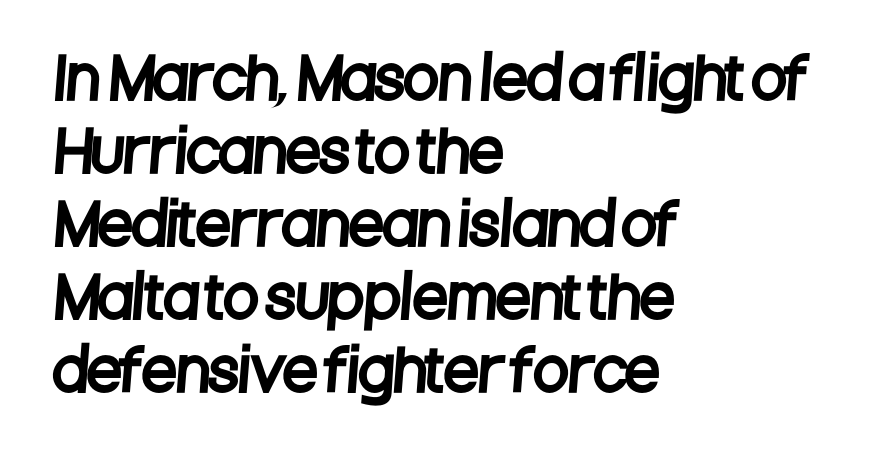
Q: Is the typeface a serif or a sans-serif typeface? A: Sans-serif.
Q: Is the text underlined? A: No.
Q: How is the paragraph aligned? A: Left-aligned.
Q: Is the spacing between letters normal or unusually wide? A: Normal.
Q: Is the spacing between lines tight, normal or loose? A: Normal.
Q: Width (condensed, normal, or wide)? A: Condensed.
Q: Stroke contrast? A: Low.
Q: x-height? A: Large.
Q: Monospaced? A: No.
